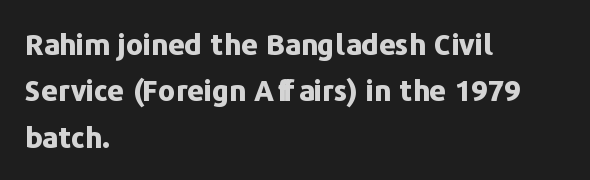
{"serif": "no", "italic": "no", "bold": "yes", "weight": "bold", "width": "normal", "stroke_contrast": "low", "x_height": "medium", "monospaced": "no", "underline": "no", "align": "left", "line_spacing": "normal", "line_spacing_ratio": 1.6, "letter_spacing": "normal", "letter_spacing_em": 0.0, "glyph_px": 29}
